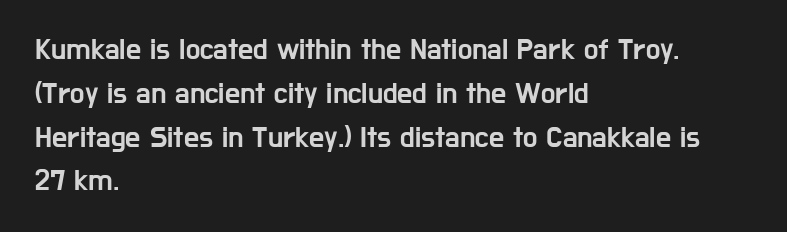
Is this a sans? Yes — the strokes have no serifs. The words here are not underlined. A typesetter would call this leading conventional body-copy spacing. This is roman type, the default non-slanted kind.
